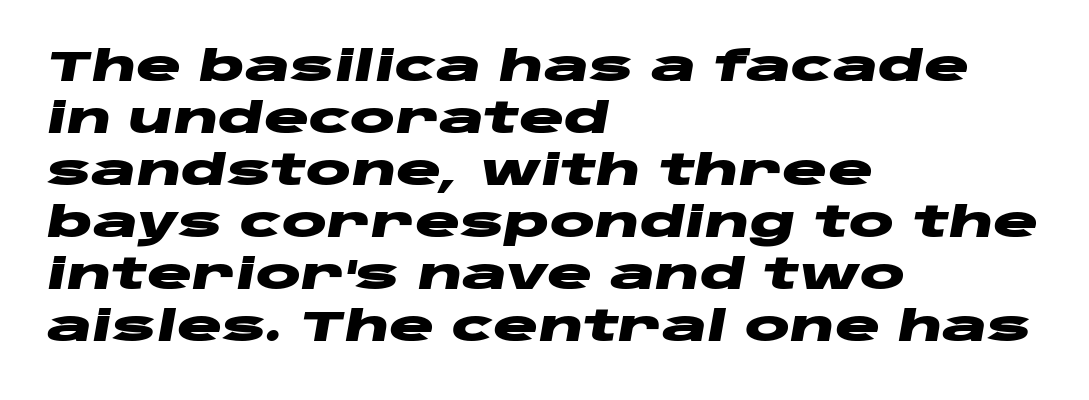
Q: Is the text bold? A: Yes.
Q: Is the text italic (slanted)? A: Yes, it leans right by about 10 degrees.
Q: Is the text underlined? A: No.
Q: How is the paragraph aligned? A: Left-aligned.
Q: Is the spacing between letters normal or unusually wide? A: Normal.
Q: Width (condensed, normal, or wide)? A: Wide.
Q: Stroke contrast? A: Low.
Q: x-height? A: Large.
Q: Monospaced? A: No.
